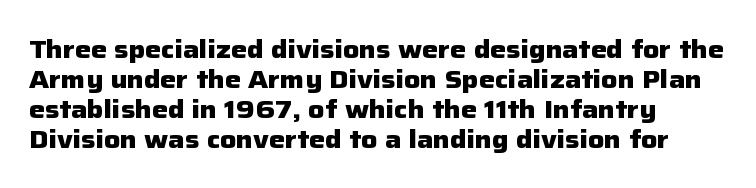
The image shows 25 px bold type, upright; set left-aligned, line spacing 1.2x, normal letter spacing, not underlined.
